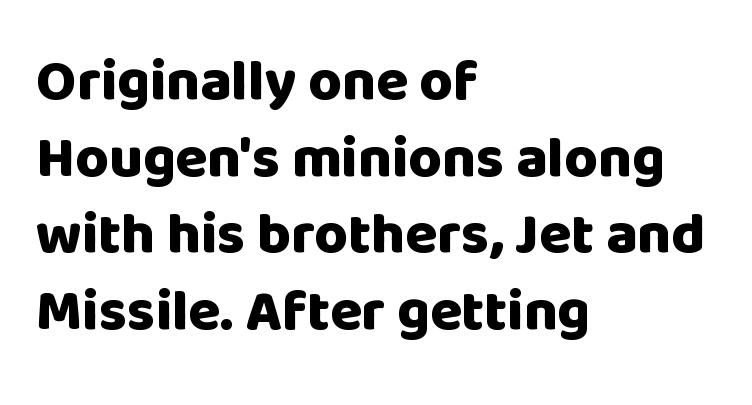
{"serif": "no", "italic": "no", "bold": "yes", "weight": "heavy", "width": "normal", "stroke_contrast": "low", "x_height": "large", "monospaced": "no", "underline": "no", "align": "left", "line_spacing": "normal", "line_spacing_ratio": 1.32, "letter_spacing": "normal", "letter_spacing_em": 0.0, "glyph_px": 58}
